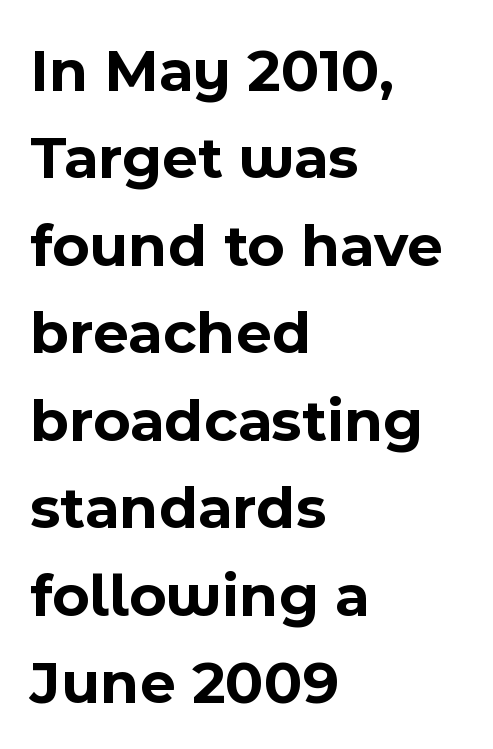
{"serif": "no", "italic": "no", "bold": "yes", "weight": "bold", "width": "normal", "x_height": "medium", "monospaced": "no", "underline": "no", "align": "left", "line_spacing": "normal", "line_spacing_ratio": 1.41, "letter_spacing": "normal", "letter_spacing_em": 0.0, "glyph_px": 62}
